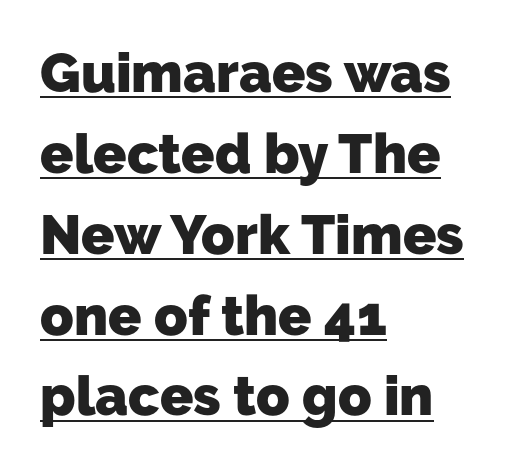
Type style note: lacks serifs. A typesetter would call this proportional, since set widths differ per character. Caption: standard tracking, unaltered. Reading down the column, the eye jumps a familiar distance to each next line. Students, observe the line beneath the letters — that is underlining.
